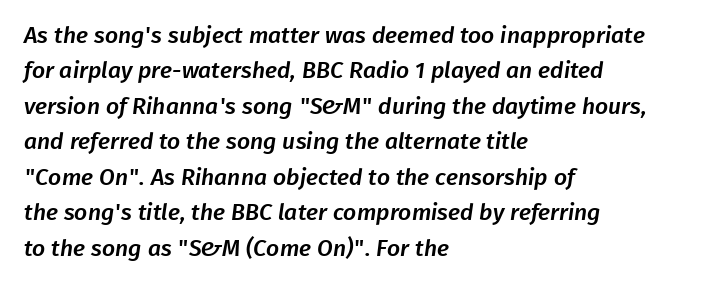
{"underline": "no", "align": "left", "line_spacing": "normal", "line_spacing_ratio": 1.54, "letter_spacing": "normal", "letter_spacing_em": 0.0, "glyph_px": 23}
